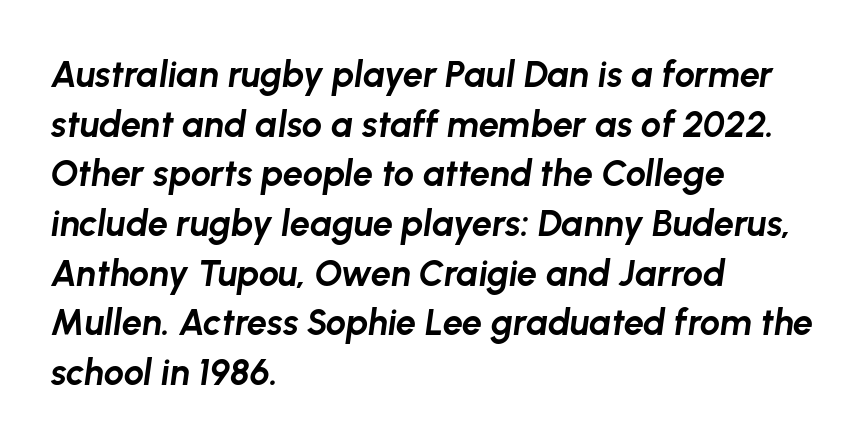
The image shows 36 px bold type, italic (leaning right); set left-aligned, normal line spacing (1.38x), normal letter spacing, not underlined; low stroke contrast and a medium x-height.
